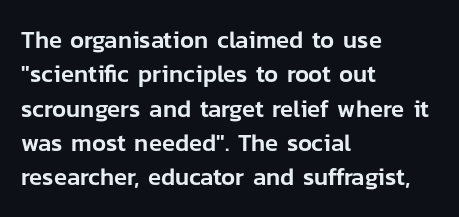
The rows are spaced the way most documents space them. Italic: no, the glyphs are upright roman. Reading down the block, your eye returns to a fixed left position each line. The words here are not underlined. Nothing unusual about the tracking: characters are spaced as the font intends.
